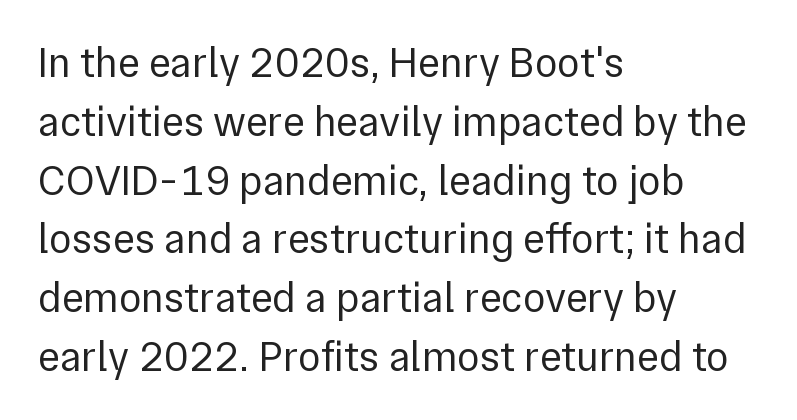
{"serif": "no", "italic": "no", "bold": "no", "weight": "regular", "width": "normal", "x_height": "medium", "monospaced": "no", "underline": "no", "align": "left", "line_spacing": "normal", "line_spacing_ratio": 1.4, "letter_spacing": "normal", "letter_spacing_em": 0.0, "glyph_px": 42}
